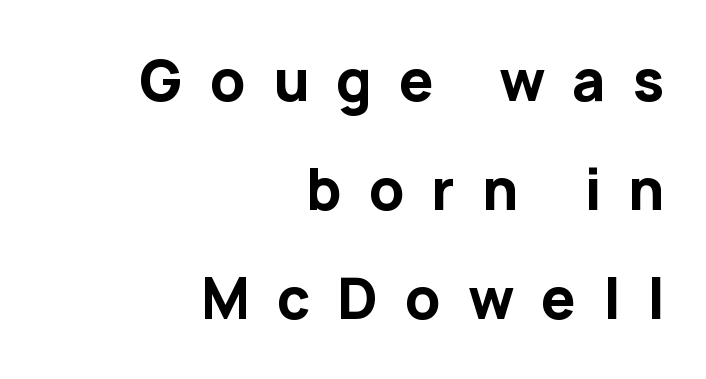
Q: Is the text bold? A: Yes.
Q: Is the text italic (slanted)? A: No, it is upright.
Q: Is the typeface a serif or a sans-serif typeface? A: Sans-serif.
Q: Is the text underlined? A: No.
Q: How is the paragraph aligned? A: Right-aligned.
Q: Is the spacing between letters normal or unusually wide? A: Unusually wide.
Q: Is the spacing between lines tight, normal or loose? A: Loose.
Q: Width (condensed, normal, or wide)? A: Normal.
Q: Stroke contrast? A: Low.
Q: x-height? A: Medium.
Q: Monospaced? A: No.
